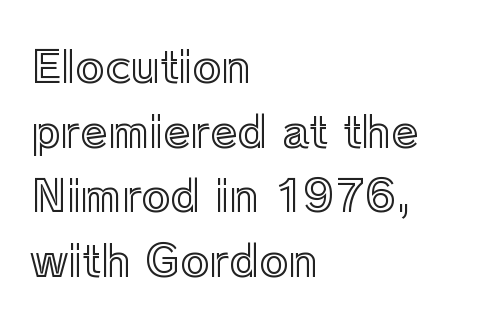
Q: Is the text italic (slanted)? A: No, it is upright.
Q: Is the text underlined? A: No.
Q: How is the paragraph aligned? A: Left-aligned.
Q: Is the spacing between letters normal or unusually wide? A: Normal.
Q: Is the spacing between lines tight, normal or loose? A: Normal.
Q: Width (condensed, normal, or wide)? A: Normal.
Q: x-height? A: Medium.
Q: Monospaced? A: No.
